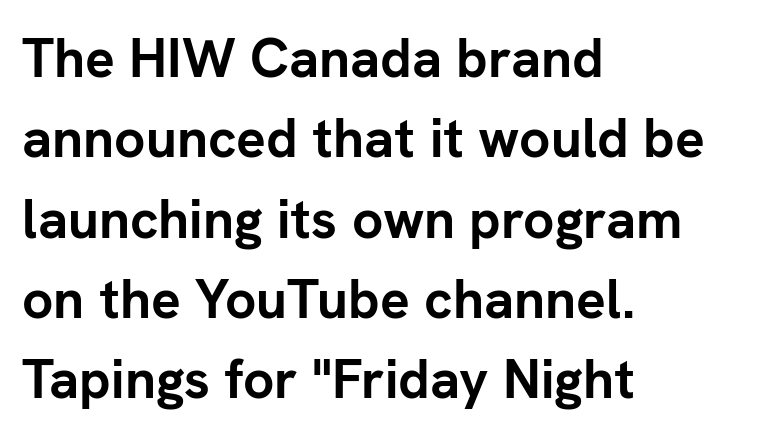
In terms of letterform style, serifs are entirely absent. Bare-footed words on every line. You could not count columns in this text — the font is proportionally spaced. The letters stand upright; this is a roman face. A normal amount of white space separates one row of letters from the next.
